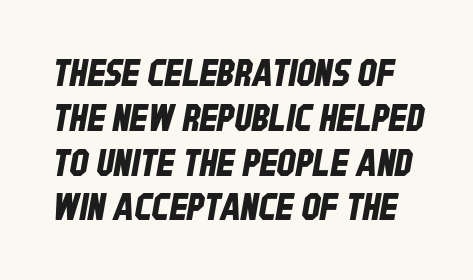
The image shows 37 px condensed sans-serif type; set line spacing 1.21x, normal letter spacing, not underlined; low stroke contrast and a large x-height.
